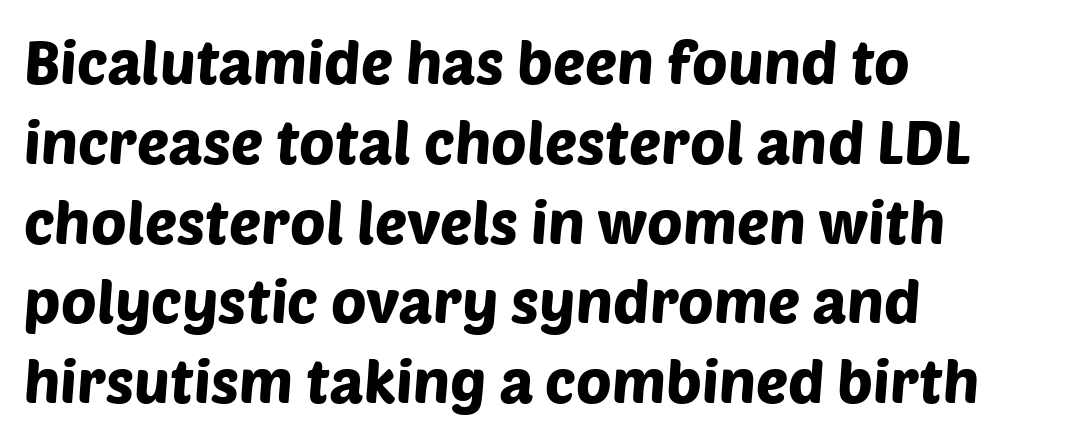
The image shows 60 px sans-serif type; set left-aligned, normal line spacing (1.33x), normal letter spacing, not underlined; low stroke contrast and a large x-height.
